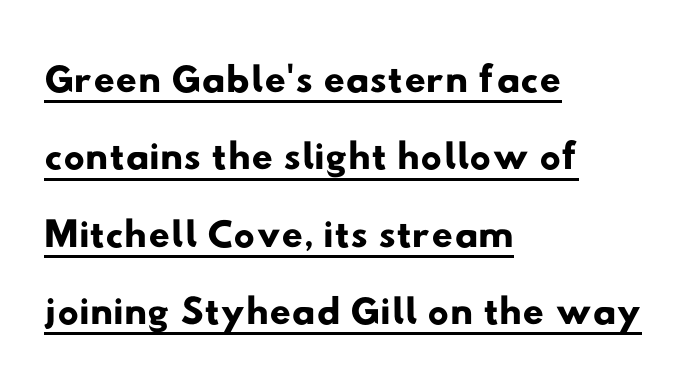
Q: Is the typeface a serif or a sans-serif typeface? A: Sans-serif.
Q: Is the text underlined? A: Yes.
Q: How is the paragraph aligned? A: Left-aligned.
Q: Is the spacing between letters normal or unusually wide? A: Normal.
Q: Is the spacing between lines tight, normal or loose? A: Normal.
Q: Width (condensed, normal, or wide)? A: Wide.
Q: Stroke contrast? A: Low.
Q: x-height? A: Small.
Q: Monospaced? A: No.
